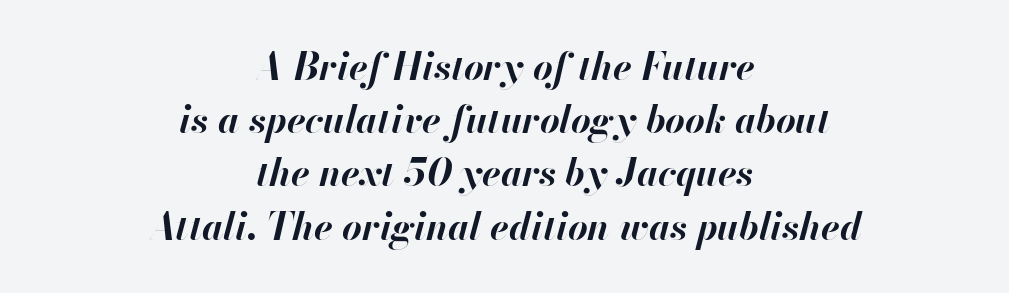
Q: Is the text bold? A: Yes.
Q: Is the text italic (slanted)? A: Yes, it leans right by about 13 degrees.
Q: Is the text underlined? A: No.
Q: How is the paragraph aligned? A: Centered.
Q: Is the spacing between letters normal or unusually wide? A: Normal.
Q: Is the spacing between lines tight, normal or loose? A: Normal.
Q: Width (condensed, normal, or wide)? A: Normal.
Q: Stroke contrast? A: High.
Q: x-height? A: Small.
Q: Monospaced? A: No.
